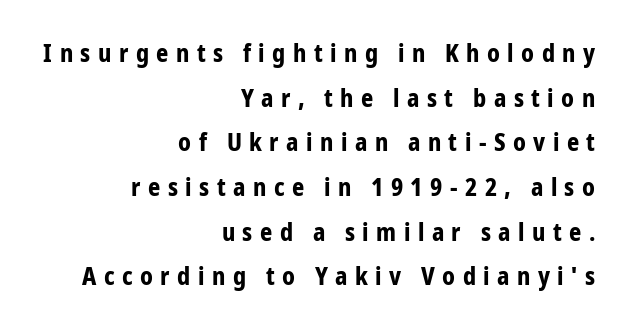
Q: Is the text bold? A: Yes.
Q: Is the text italic (slanted)? A: No, it is upright.
Q: Is the text underlined? A: No.
Q: How is the paragraph aligned? A: Right-aligned.
Q: Is the spacing between letters normal or unusually wide? A: Unusually wide.
